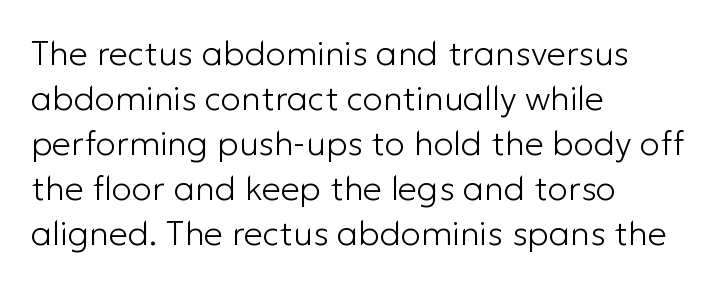
{"serif": "no", "italic": "no", "bold": "no", "weight": "light", "width": "normal", "stroke_contrast": "low", "x_height": "medium", "monospaced": "no", "underline": "no", "align": "left", "line_spacing": "normal", "line_spacing_ratio": 1.32, "letter_spacing": "normal", "letter_spacing_em": 0.0, "glyph_px": 34}
